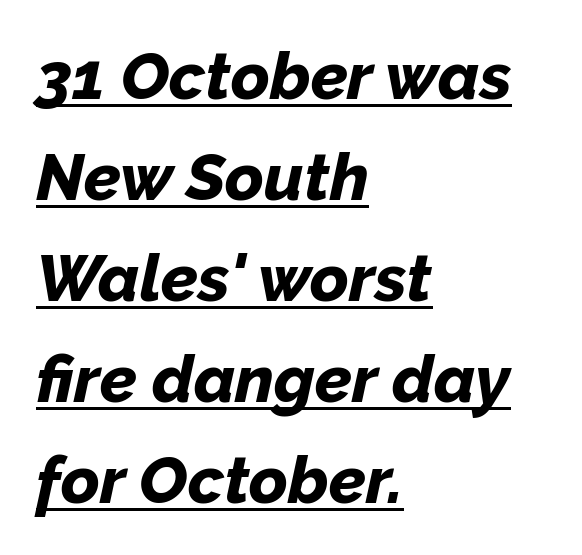
The sample has been set heavy, in full bold. A typesetter would call this zero additional tracking. A baseline rule has been typeset under these characters. These lines were composed using italics.
